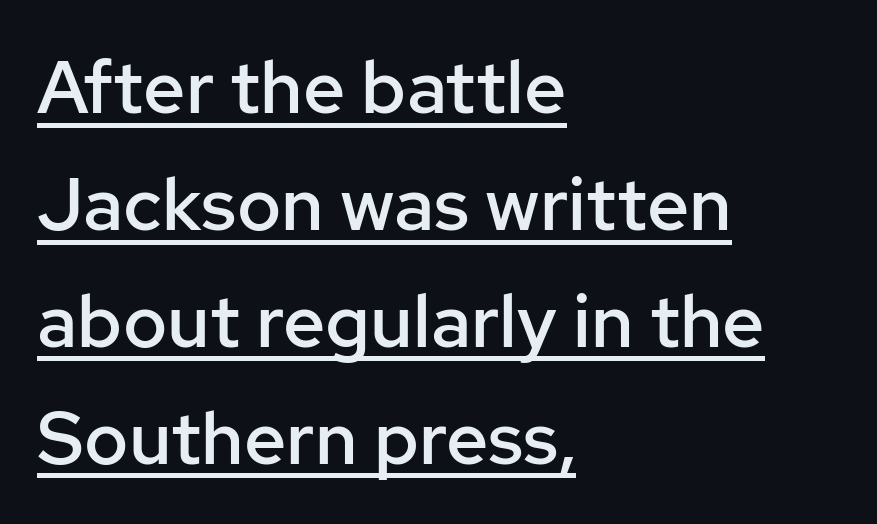
The image shows 74 px semibold sans-serif type, upright; set left-aligned, normal line spacing (1.58x), normal letter spacing, underlined; low stroke contrast and a medium x-height.
